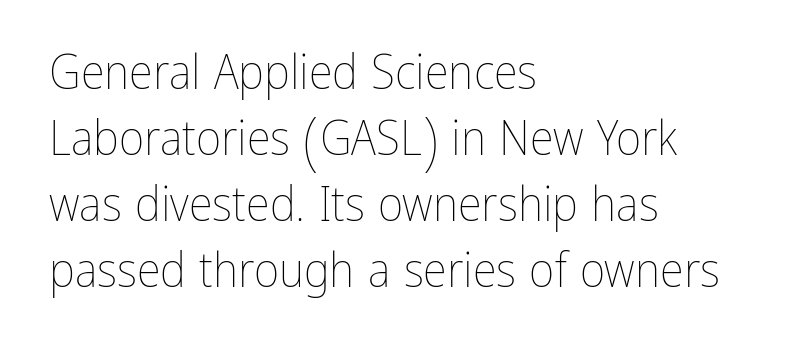
Regular leading. The lines are quadded left. No heavy texture on the line: the type isn't bold. Looks like regular typesetting: each glyph gets only the width it needs.
